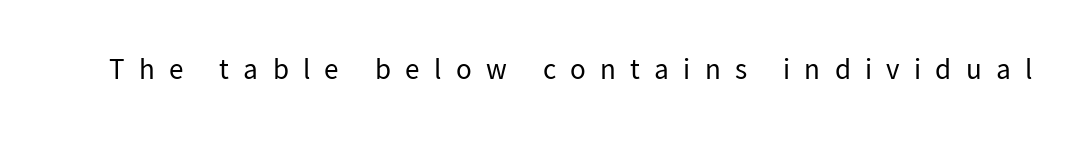
{"serif": "no", "italic": "no", "bold": "no", "weight": "regular", "width": "normal", "stroke_contrast": "low", "x_height": "medium", "monospaced": "no", "underline": "no", "letter_spacing": "wide", "letter_spacing_em": 0.49, "glyph_px": 29}
